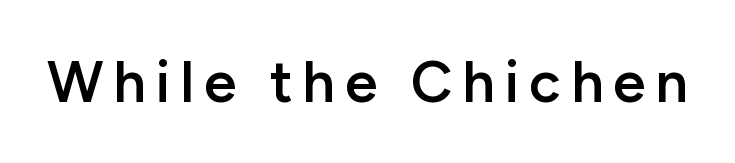
{"serif": "no", "italic": "no", "bold": "semi", "weight": "semibold", "width": "normal", "stroke_contrast": "low", "x_height": "medium", "monospaced": "no", "underline": "no", "glyph_px": 58}
